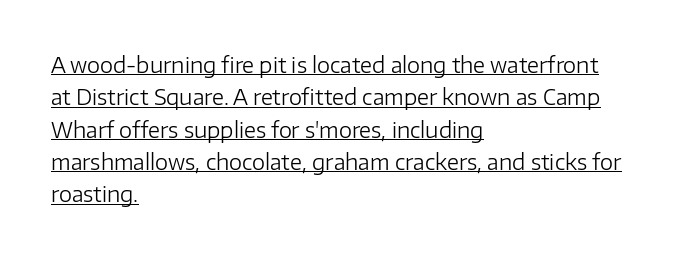
This is underlined copy, the kind a proofreader might mark for attention. The characters are drawn with everyday or finer stroke widths. What stands out about the letter spacing? Nothing — it is the standard amount. These lines sit exactly where default settings would place them. The ragged edge is on the right, which tells us the setting is flush left. Posture: upright roman.
